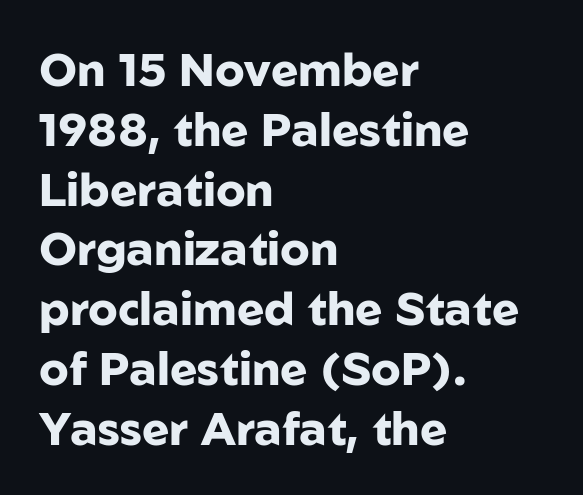
Q: Is the text bold? A: Yes.
Q: Is the text italic (slanted)? A: No, it is upright.
Q: Is the typeface a serif or a sans-serif typeface? A: Sans-serif.
Q: Is the text underlined? A: No.
Q: How is the paragraph aligned? A: Left-aligned.
Q: Is the spacing between letters normal or unusually wide? A: Normal.
Q: Is the spacing between lines tight, normal or loose? A: Normal.
Q: Width (condensed, normal, or wide)? A: Normal.
Q: Stroke contrast? A: Low.
Q: x-height? A: Medium.
Q: Monospaced? A: No.
